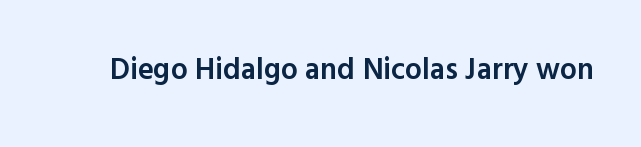
Classification — sans serif. Letter spacing: default. Compared with an ordinary text face, these strokes are moderately heavier — a semibold. The passage shown is typed in a proportional face where columns would drift. Check under the words: just untouched page.
